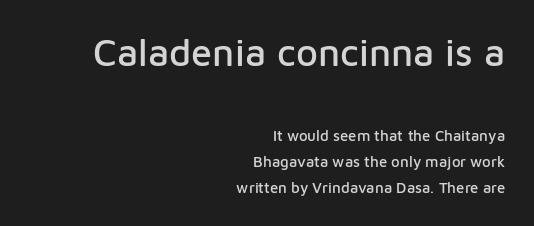
The image shows 38 px sans-serif type, upright; set right-aligned, line spacing 1.74x, normal letter spacing, not underlined; the first (top) block is 2.53x larger; low stroke contrast and a medium x-height.
